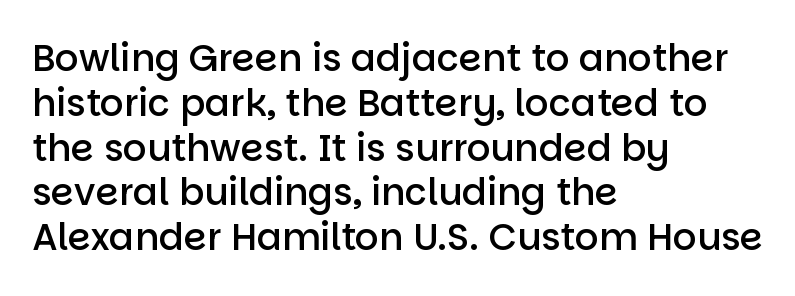
{"serif": "no", "italic": "no", "bold": "semi", "weight": "semibold", "width": "normal", "stroke_contrast": "low", "x_height": "large", "monospaced": "no", "underline": "no", "align": "left", "line_spacing_ratio": 1.21, "letter_spacing": "normal", "letter_spacing_em": 0.0, "glyph_px": 37}
